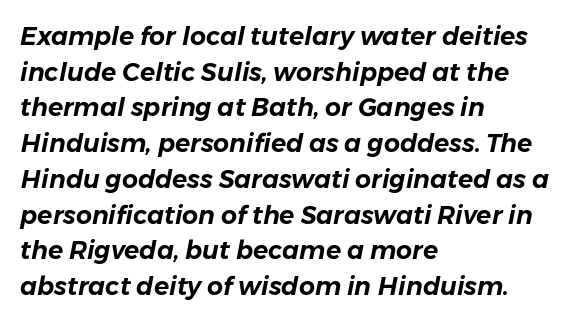
The text block is weighted toward the left margin, trailing off unevenly rightward. How would I describe the line gaps? Plain and ordinary. The tracking reads as untouched default to a designer's eye. Posture: slanted.
